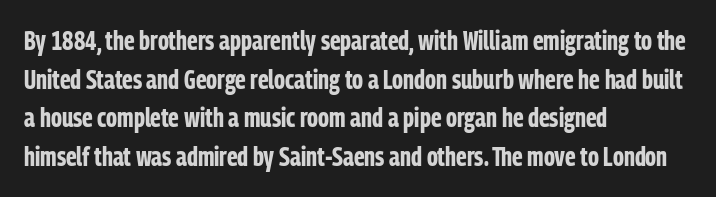
{"italic": "no", "bold": "yes", "underline": "no", "align": "left", "line_spacing": "normal", "line_spacing_ratio": 1.49, "letter_spacing": "normal", "letter_spacing_em": 0.0, "glyph_px": 26}
